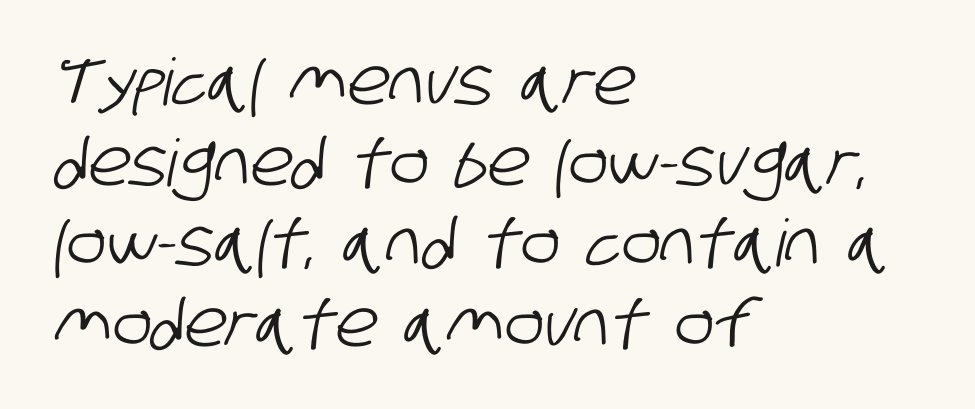
The image shows 65 px condensed sans-serif type; set left-aligned, line spacing 1.24x, normal letter spacing, not underlined; low stroke contrast and a large x-height.
